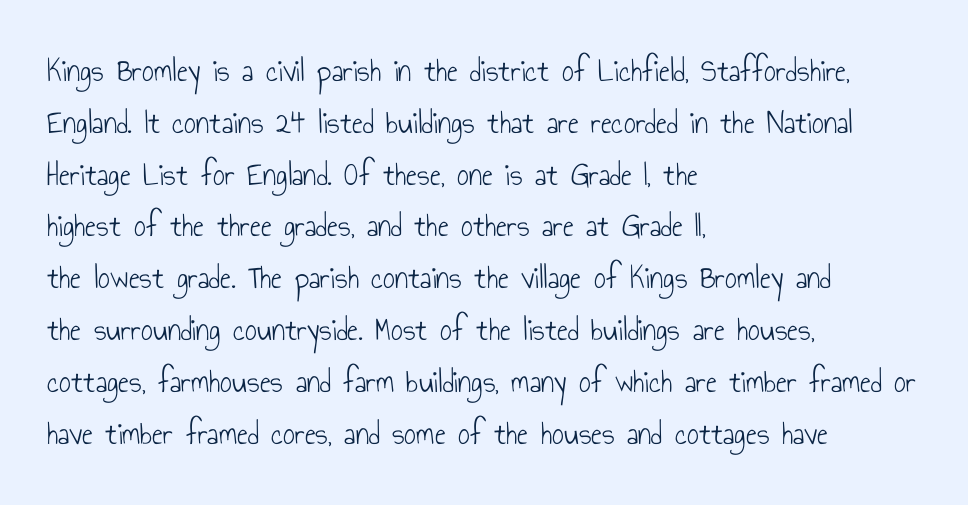
{"serif": "no", "italic": "no", "bold": "no", "weight": "light", "width": "condensed", "stroke_contrast": "low", "x_height": "small", "monospaced": "no", "underline": "no", "align": "left", "line_spacing": "normal", "line_spacing_ratio": 1.57, "letter_spacing": "normal", "letter_spacing_em": 0.0, "glyph_px": 33}
